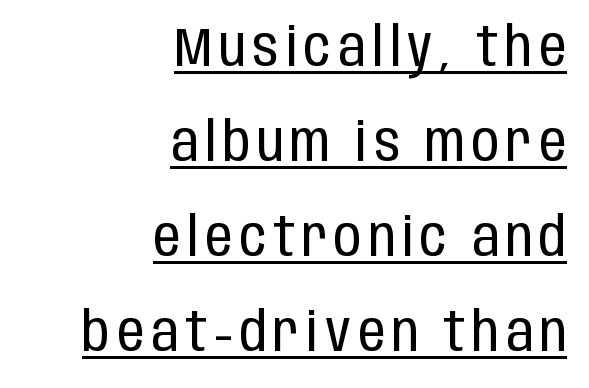
{"serif": "no", "italic": "no", "bold": "no", "weight": "regular", "width": "condensed", "stroke_contrast": "low", "x_height": "large", "monospaced": "no", "underline": "yes", "align": "right", "line_spacing_ratio": 1.76, "glyph_px": 54}
